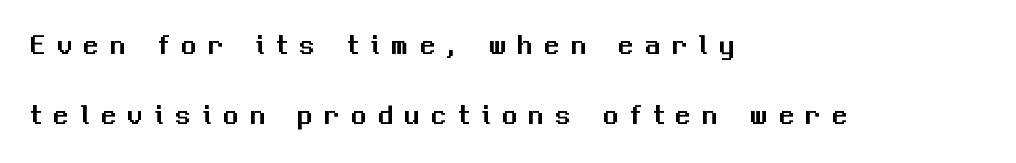
The image shows 30 px sans-serif type, upright; set left-aligned, loose line spacing (2.33x), unusually wide letter spacing (+0.39 em), not underlined; medium stroke contrast and a medium x-height.
